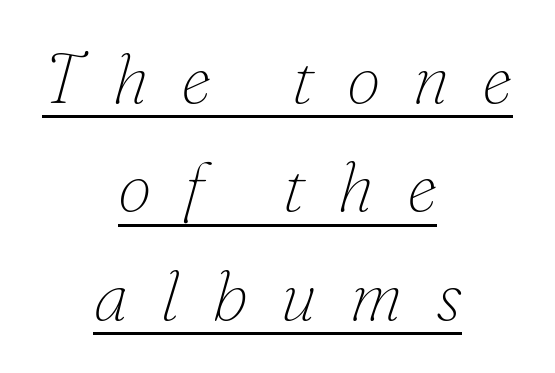
{"serif": "yes", "italic": "yes", "lean": "right", "slant_degrees": 16, "bold": "no", "weight": "thin", "width": "normal", "stroke_contrast": "low", "x_height": "small", "monospaced": "no", "underline": "yes", "align": "center", "line_spacing": "normal", "line_spacing_ratio": 1.57, "letter_spacing": "wide", "letter_spacing_em": 0.47, "glyph_px": 69}
